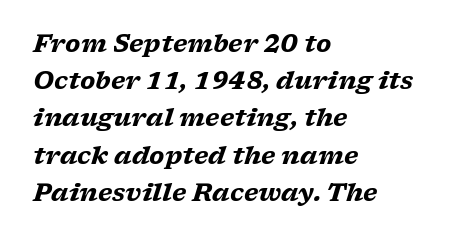
The lines are quadded left. Does the lettering tilt? It does — this is italic. Summary of vertical rhythm: regular, with standard interline spacing. Each glyph is drawn with heavy, bold strokes. The strip under each line holds only bare page.
